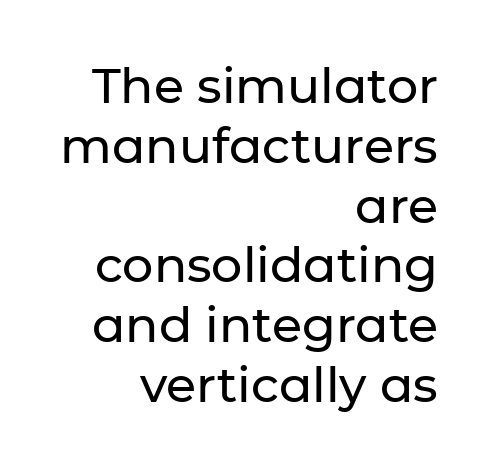
Varying glyph widths throughout — classic text-font behaviour. How are the letters spaced? Ordinarily, with no added tracking. The setting favours the right margin, as signatures and pull-quotes sometimes do. The passage shown is not underscored anywhere.
